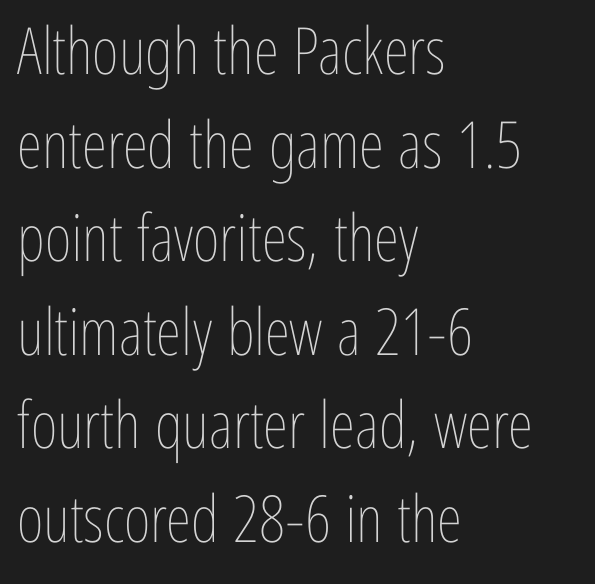
The type sits square on the baseline with zero lean. The text block is weighted toward the left margin, trailing off unevenly rightward. The space between consecutive lines is moderate. Each letter keeps its own natural width here, so spacing adapts to shape.
